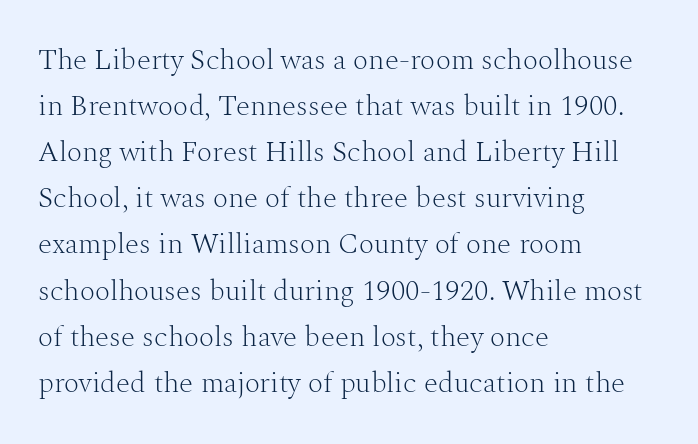
The lines are quadded left. The space directly below the letters is spotless. Italic: no, the glyphs are upright roman. Weight: in the light-to-regular range. The block of text has a typical density, with ordinary space between rows. This rendering employs a face with finishing strokes, i.e., a serif.
